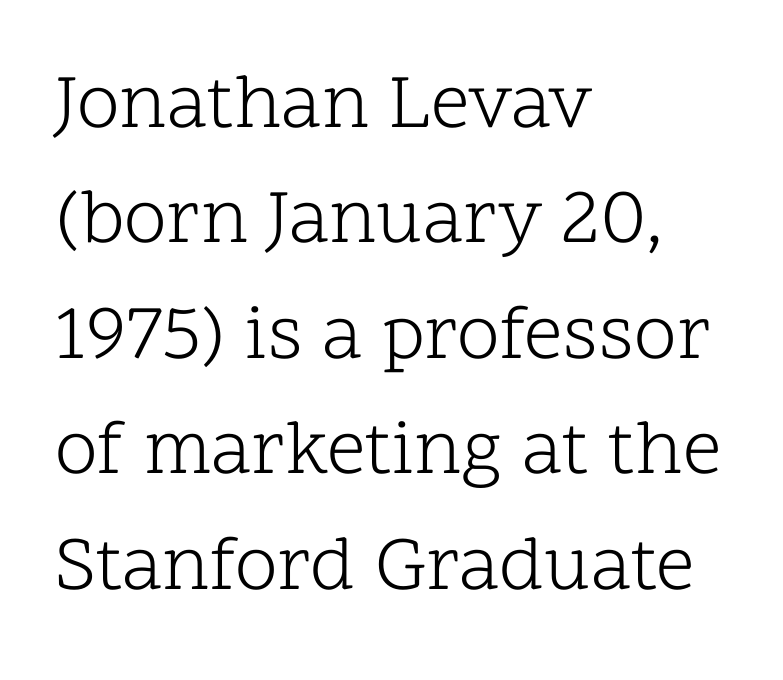
{"serif": "yes", "italic": "no", "bold": "no", "weight": "light", "width": "normal", "stroke_contrast": "low", "x_height": "medium", "monospaced": "no", "underline": "no", "align": "left", "line_spacing": "normal", "line_spacing_ratio": 1.5, "letter_spacing": "normal", "letter_spacing_em": 0.0, "glyph_px": 77}
